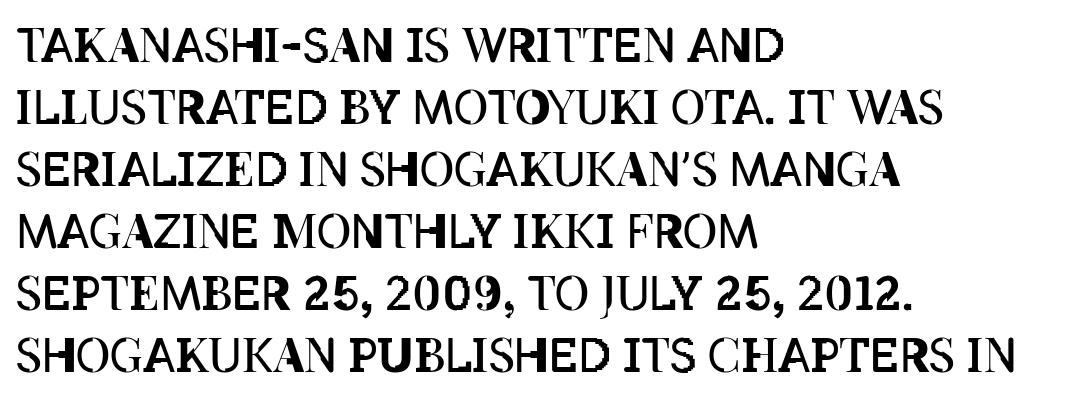
Q: Is the text bold? A: No.
Q: Is the text italic (slanted)? A: No, it is upright.
Q: Is the text underlined? A: No.
Q: How is the paragraph aligned? A: Left-aligned.
Q: Is the spacing between letters normal or unusually wide? A: Normal.
Q: Is the spacing between lines tight, normal or loose? A: Normal.
Q: Width (condensed, normal, or wide)? A: Condensed.
Q: Stroke contrast? A: Low.
Q: x-height? A: Large.
Q: Monospaced? A: No.
